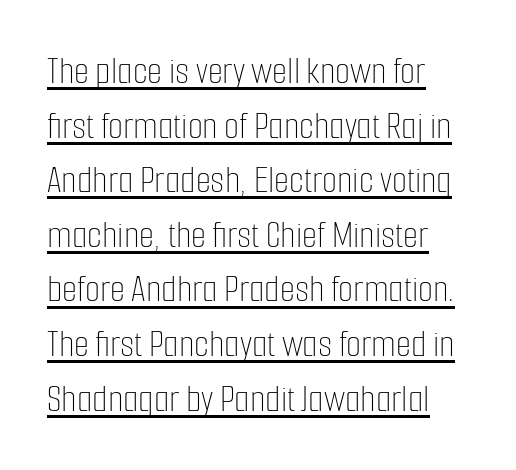
The typesetter chose a ragged-right arrangement here. Think of a printed novel: that variable character pitch is what you see here. Baseline-to-baseline distance is the conventional proportion of letter height. Stroke mass is kept to a normal reading level or below. The face used here is rendered with its standard letterfit. The words here are underlined.
